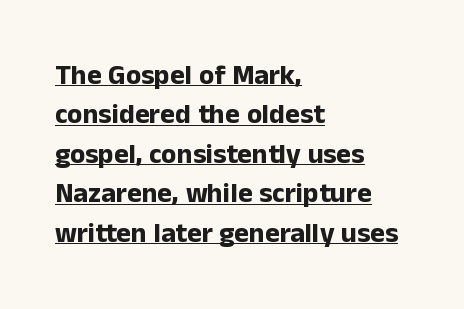
If you measured baseline to baseline, you'd find a middling distance. Spacing verdict: proportional, widths tailored to each character. Underlining? Definitely there. A typesetter would call this zero additional tracking.
